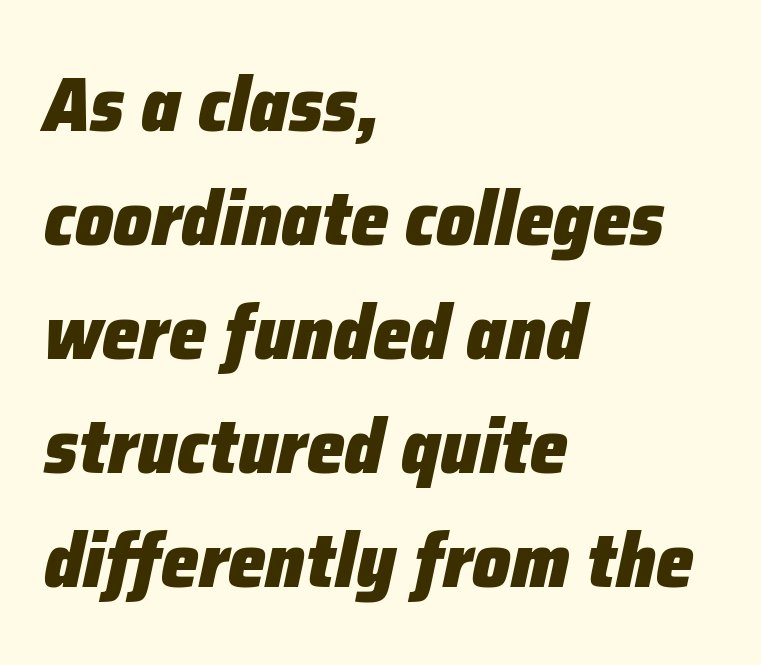
Q: Is the text bold? A: Yes.
Q: Is the text italic (slanted)? A: Yes, it leans right by about 12 degrees.
Q: Is the text underlined? A: No.
Q: How is the paragraph aligned? A: Left-aligned.
Q: Is the spacing between letters normal or unusually wide? A: Normal.
Q: Is the spacing between lines tight, normal or loose? A: Normal.
Q: Width (condensed, normal, or wide)? A: Normal.
Q: Stroke contrast? A: Low.
Q: x-height? A: Medium.
Q: Monospaced? A: No.
